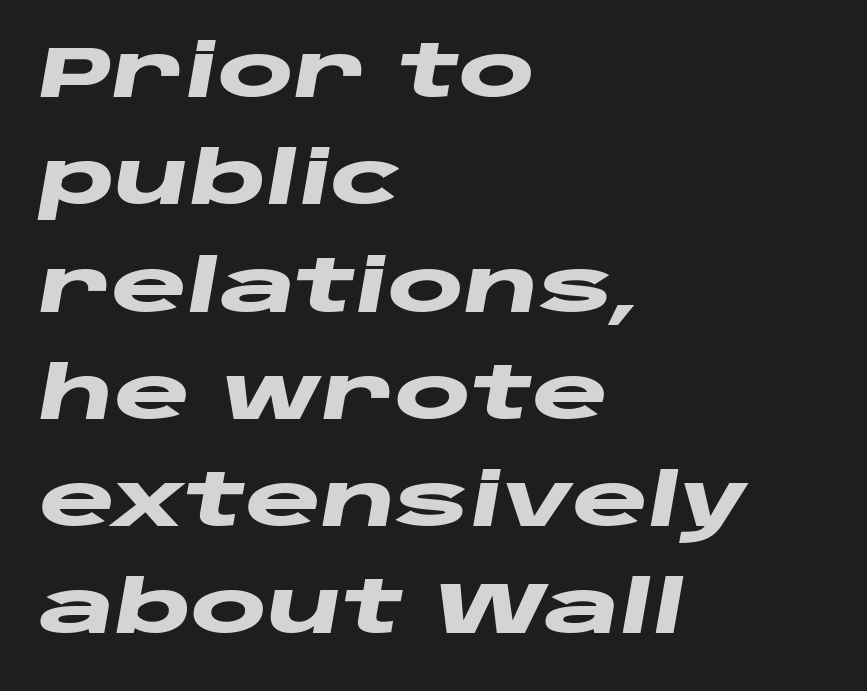
Q: Is the text bold? A: Yes.
Q: Is the text italic (slanted)? A: Yes, it leans right by about 10 degrees.
Q: Is the text underlined? A: No.
Q: How is the paragraph aligned? A: Left-aligned.
Q: Is the spacing between letters normal or unusually wide? A: Normal.
Q: Is the spacing between lines tight, normal or loose? A: Normal.
Q: Width (condensed, normal, or wide)? A: Wide.
Q: Stroke contrast? A: Low.
Q: x-height? A: Large.
Q: Monospaced? A: No.
